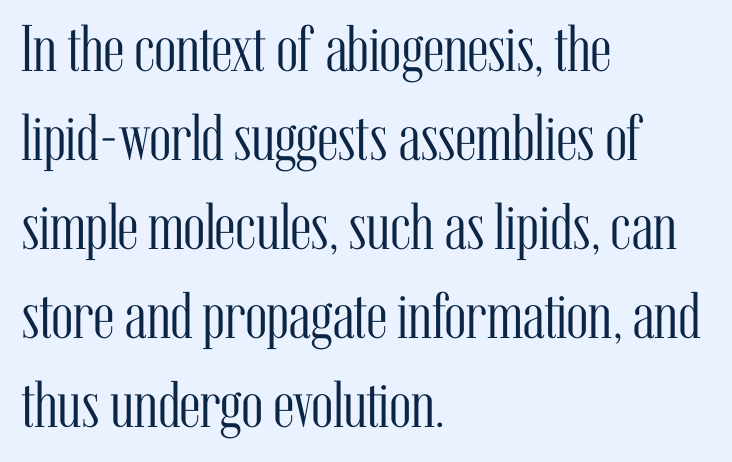
{"serif": "yes", "italic": "no", "bold": "no", "weight": "light", "width": "condensed", "stroke_contrast": "medium", "x_height": "medium", "monospaced": "no", "underline": "no", "align": "left", "line_spacing": "normal", "line_spacing_ratio": 1.35, "letter_spacing": "normal", "letter_spacing_em": 0.0, "glyph_px": 66}
